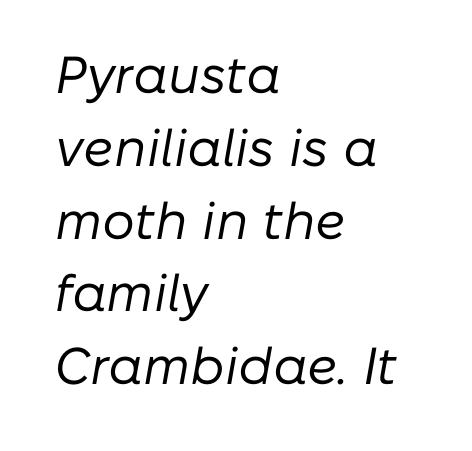
The face used here has a pronounced slope to its letters. The leading is moderate, giving the passage an even texture. No letter is thick-stroked: the sample isn't bold. Glance below the letters and you will spot only blank space.
